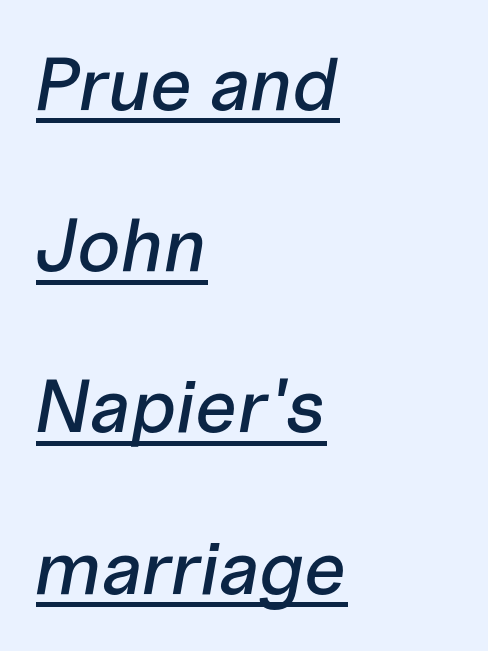
{"italic": "yes", "lean": "right", "slant_degrees": 10, "width": "normal", "stroke_contrast": "low", "x_height": "medium", "monospaced": "no", "underline": "yes", "align": "left", "line_spacing": "loose", "line_spacing_ratio": 2.15, "letter_spacing": "normal", "letter_spacing_em": 0.0, "glyph_px": 75}
